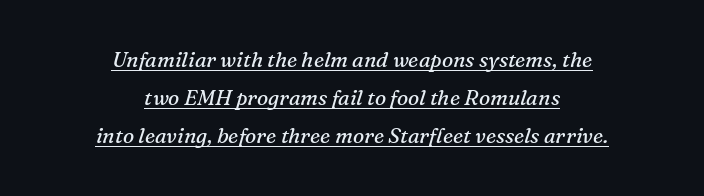
Every character sits at an angle, as italics do. A student would call this center alignment; a typographer would say set centered. This is underlined copy, the kind a proofreader might mark for attention. Stroke mass is kept to a normal reading level or below. The rendering keeps characters at their native spacing.
